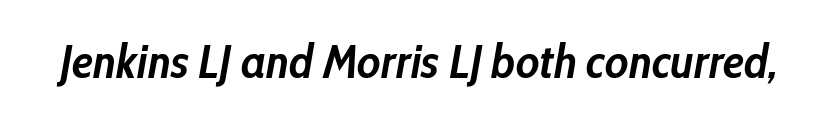
This sample has the flowing, uneven cadence of proportional lettering. Posture: slanted. There is no visible air inserted between adjacent glyphs. Type without underlining. Strong, thick strokes mark this as bold type.
